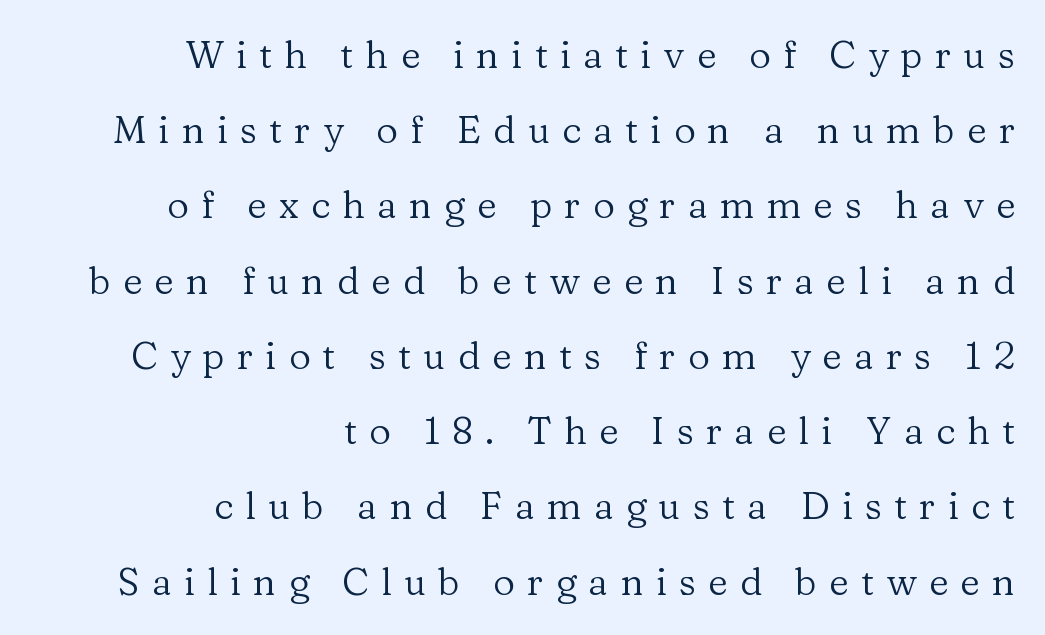
The image shows 38 px regular-weight serif type, upright; set right-aligned, loose line spacing (1.98x), unusually wide letter spacing (+0.32 em), not underlined; low stroke contrast and a medium x-height.
